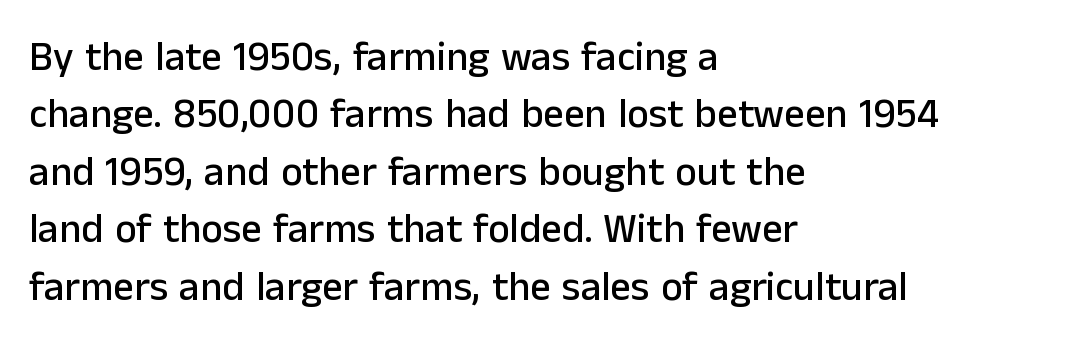
Each new line begins a customary step beneath the previous one. The rendering uses natural spacing where letterforms have individual widths. This sample uses a sans-serif face. These lines are set flush left with a ragged right edge.
